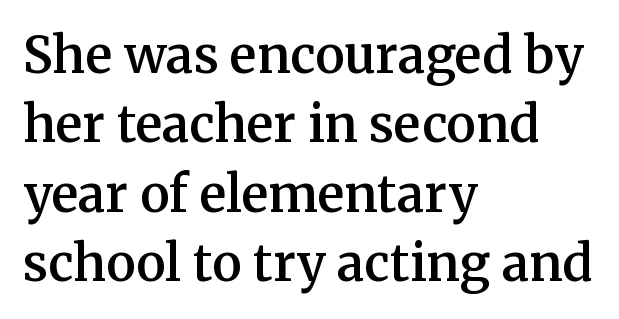
{"serif": "yes", "italic": "no", "bold": "semi", "weight": "semibold", "width": "normal", "stroke_contrast": "medium", "x_height": "medium", "monospaced": "no", "underline": "no", "align": "left", "line_spacing": "normal", "line_spacing_ratio": 1.39, "letter_spacing": "normal", "letter_spacing_em": 0.0, "glyph_px": 50}
